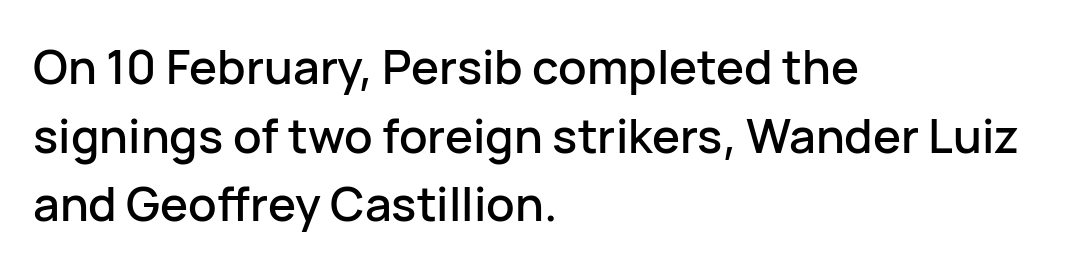
Q: Is the text italic (slanted)? A: No, it is upright.
Q: Is the typeface a serif or a sans-serif typeface? A: Sans-serif.
Q: Is the text underlined? A: No.
Q: How is the paragraph aligned? A: Left-aligned.
Q: Is the spacing between letters normal or unusually wide? A: Normal.
Q: Is the spacing between lines tight, normal or loose? A: Normal.
Q: Width (condensed, normal, or wide)? A: Normal.
Q: Stroke contrast? A: Low.
Q: x-height? A: Medium.
Q: Monospaced? A: No.
